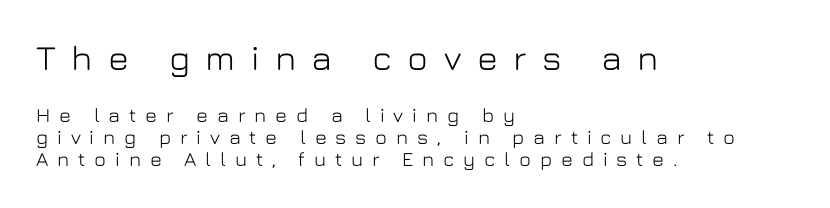
{"serif": "no", "italic": "no", "width": "normal", "stroke_contrast": "low", "x_height": "medium", "monospaced": "no", "underline": "no", "align": "left", "line_spacing": "tight", "line_spacing_ratio": 1.1, "letter_spacing": "wide", "letter_spacing_em": 0.44, "larger_block": "first", "size_ratio": 1.75, "glyph_px": 35}
